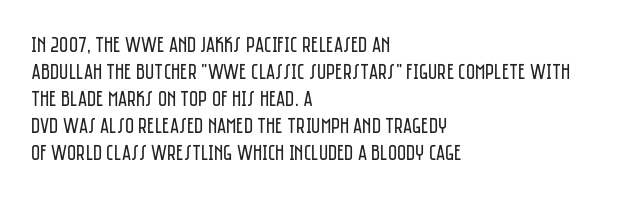
{"italic": "no", "bold": "no", "underline": "no", "align": "left", "line_spacing_ratio": 1.23, "letter_spacing": "normal", "letter_spacing_em": 0.0, "glyph_px": 22}
